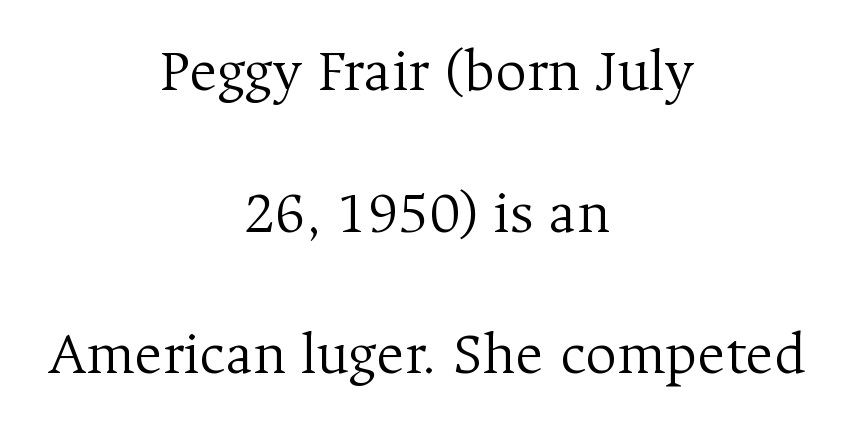
The image shows 61 px light serif type, upright; set centered, loose line spacing (2.32x), normal letter spacing, not underlined; medium stroke contrast and a medium x-height.
